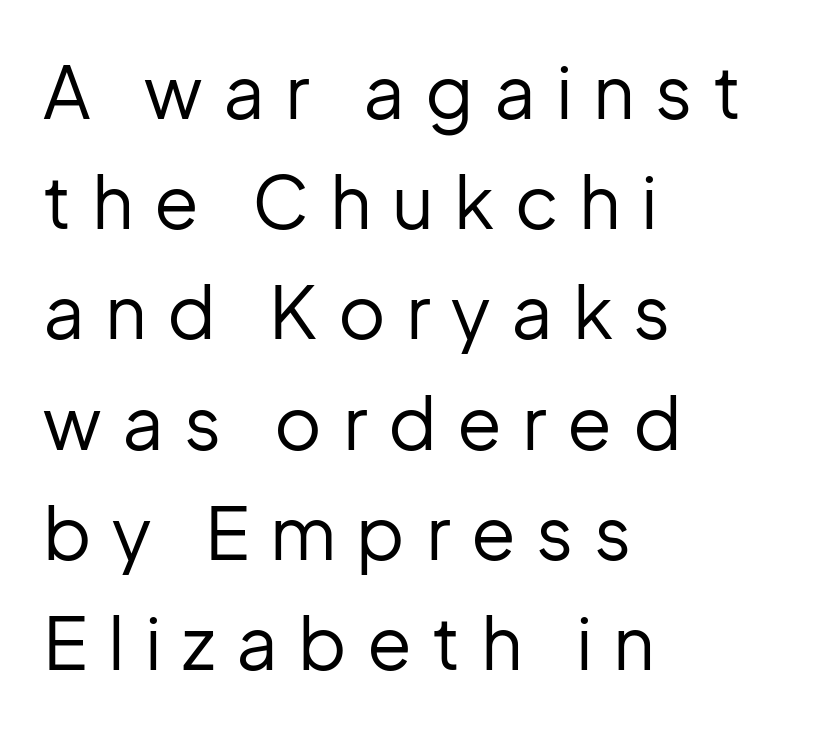
Q: Is the text bold? A: No.
Q: Is the text italic (slanted)? A: No, it is upright.
Q: Is the typeface a serif or a sans-serif typeface? A: Sans-serif.
Q: Is the text underlined? A: No.
Q: How is the paragraph aligned? A: Left-aligned.
Q: Is the spacing between letters normal or unusually wide? A: Unusually wide.
Q: Is the spacing between lines tight, normal or loose? A: Normal.
Q: Width (condensed, normal, or wide)? A: Normal.
Q: Stroke contrast? A: Low.
Q: x-height? A: Medium.
Q: Monospaced? A: No.
